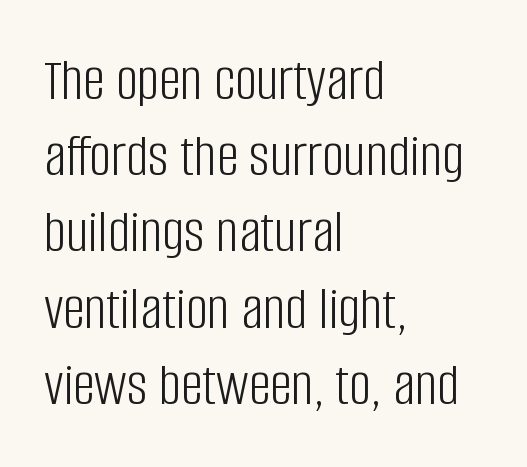
{"serif": "no", "italic": "no", "bold": "no", "weight": "light", "width": "condensed", "stroke_contrast": "low", "x_height": "large", "monospaced": "no", "underline": "no", "align": "left", "line_spacing": "normal", "line_spacing_ratio": 1.25, "letter_spacing": "normal", "letter_spacing_em": 0.0, "glyph_px": 61}
